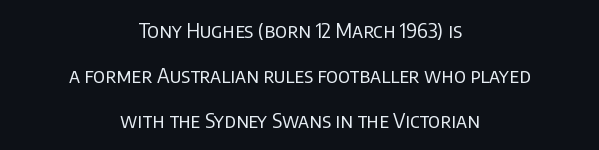
Q: Is the text bold? A: No.
Q: Is the text italic (slanted)? A: No, it is upright.
Q: Is the text underlined? A: No.
Q: How is the paragraph aligned? A: Centered.
Q: Is the spacing between letters normal or unusually wide? A: Normal.
Q: Is the spacing between lines tight, normal or loose? A: Loose.
